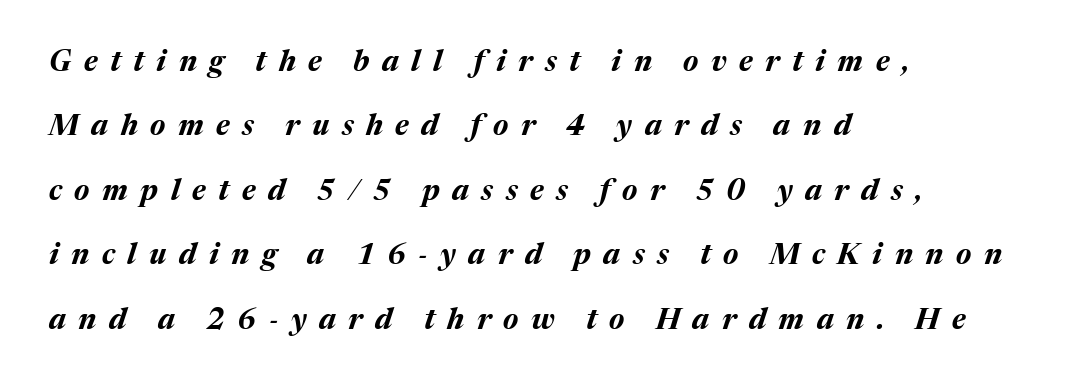
The image shows 29 px bold type, italic (leaning right); set left-aligned, loose line spacing (2.22x), unusually wide letter spacing (+0.43 em), not underlined; medium stroke contrast and a medium x-height.
